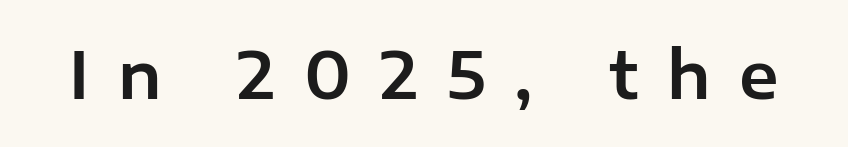
The image shows 64 px sans-serif type, upright; set unusually wide letter spacing (+0.45 em), not underlined; low stroke contrast and a medium x-height.
